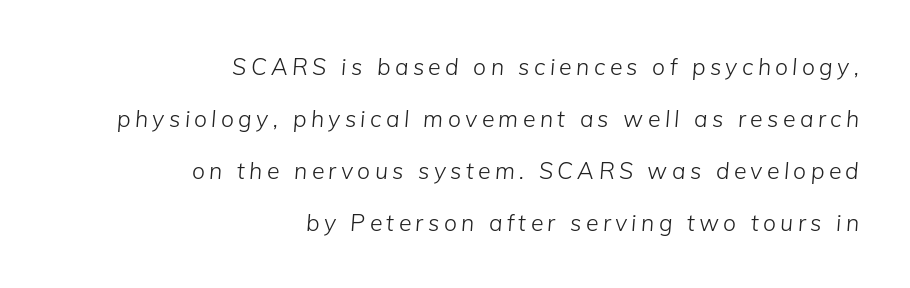
Q: Is the text bold? A: No.
Q: Is the text italic (slanted)? A: Yes, it leans right by about 5 degrees.
Q: Is the text underlined? A: No.
Q: How is the paragraph aligned? A: Right-aligned.
Q: Is the spacing between lines tight, normal or loose? A: Loose.
